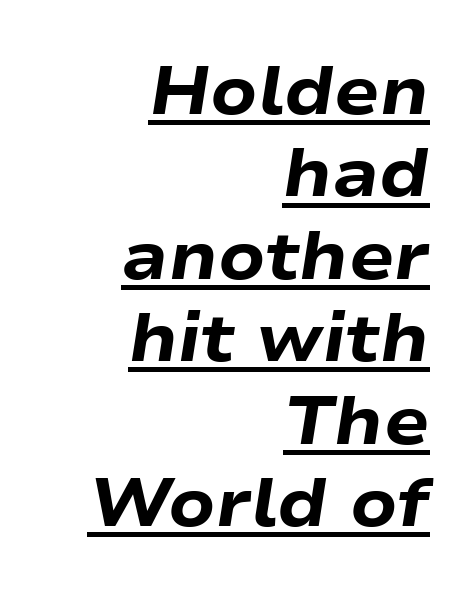
{"italic": "yes", "lean": "right", "slant_degrees": 9, "bold": "yes", "weight": "heavy", "width": "wide", "stroke_contrast": "low", "x_height": "medium", "monospaced": "no", "underline": "yes", "align": "right", "line_spacing_ratio": 1.23, "letter_spacing": "normal", "letter_spacing_em": 0.0, "glyph_px": 67}
